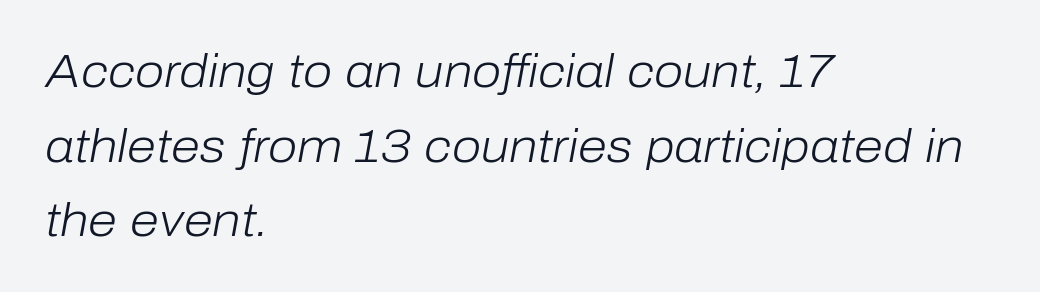
Caption: standard tracking, unaltered. Character widths vary here, with narrow letters taking less room than wide ones. Notice how descenders clear the ascenders below comfortably — that's standard leading. The weight would be labelled regular, book, light, or lighter still. The glyphs look as if they've been sheared to an angle.
